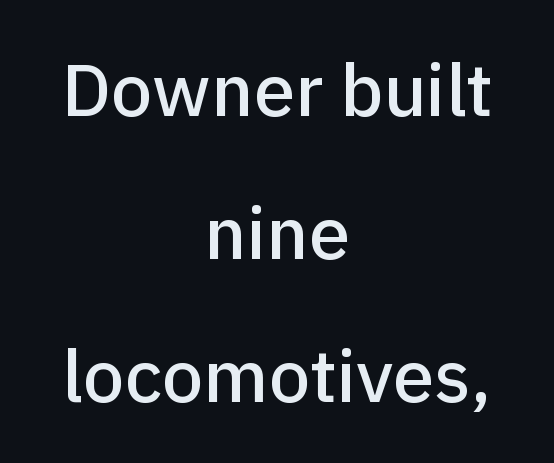
{"serif": "no", "italic": "no", "width": "normal", "stroke_contrast": "low", "x_height": "medium", "monospaced": "no", "underline": "no", "align": "center", "line_spacing": "loose", "line_spacing_ratio": 1.93, "letter_spacing": "normal", "letter_spacing_em": 0.0, "glyph_px": 74}
